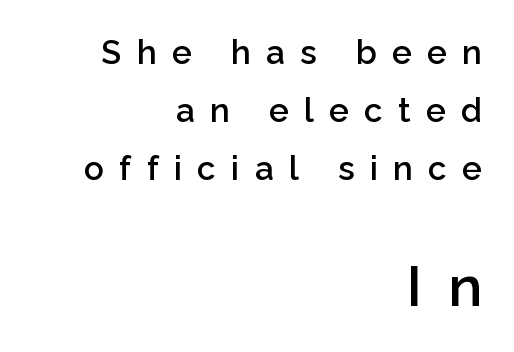
{"serif": "no", "italic": "no", "bold": "semi", "weight": "semibold", "width": "normal", "stroke_contrast": "low", "x_height": "medium", "monospaced": "no", "underline": "no", "align": "right", "line_spacing_ratio": 1.76, "letter_spacing": "wide", "letter_spacing_em": 0.47, "larger_block": "second", "size_ratio": 1.73, "glyph_px": 57}
